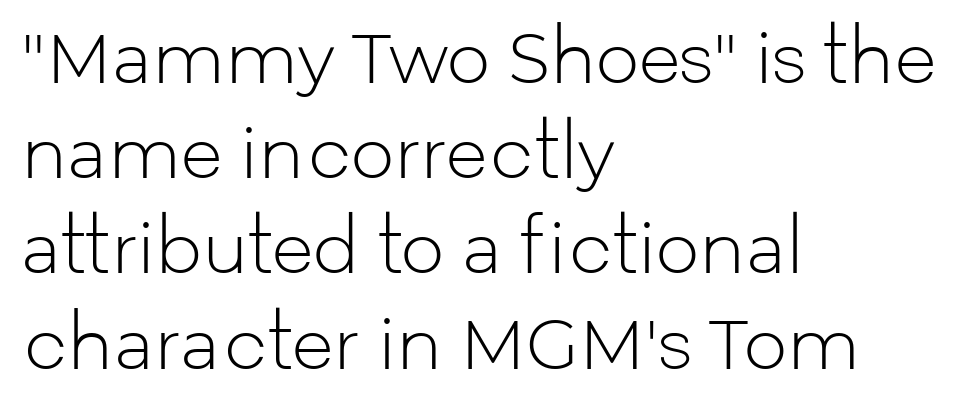
The image shows 69 px light sans-serif type, upright; set left-aligned, normal line spacing (1.38x), normal letter spacing, not underlined; low stroke contrast and a medium x-height.
